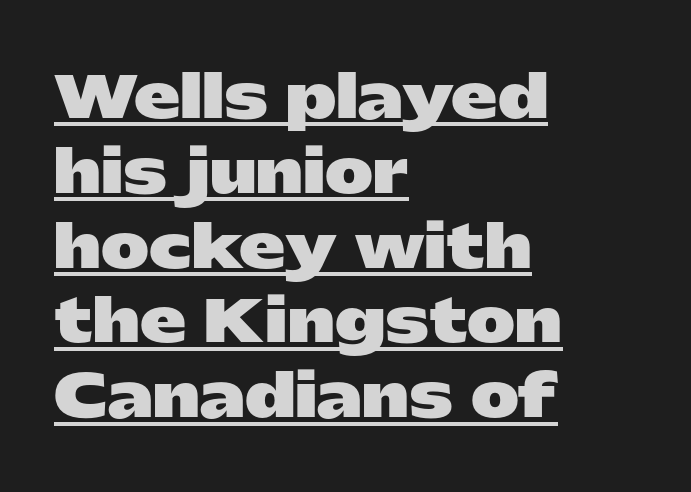
{"serif": "no", "italic": "no", "bold": "yes", "weight": "heavy", "width": "wide", "stroke_contrast": "low", "x_height": "medium", "monospaced": "no", "underline": "yes", "align": "left", "line_spacing": "normal", "line_spacing_ratio": 1.29, "letter_spacing": "normal", "letter_spacing_em": 0.0, "glyph_px": 58}
